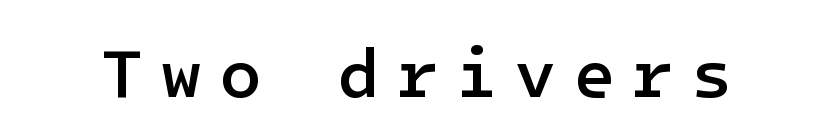
The image shows 69 px semibold sans-serif type, upright; set unusually wide letter spacing (+0.24 em), not underlined; low stroke contrast and a medium x-height.
